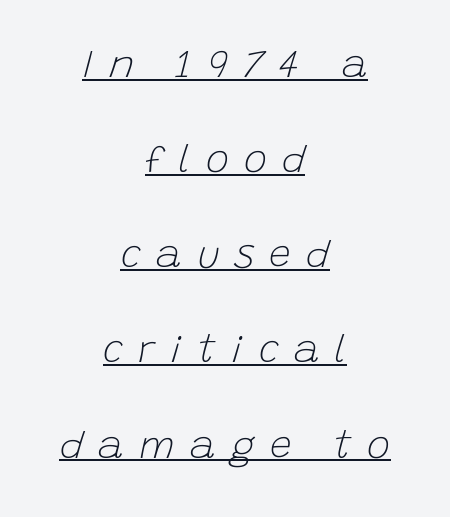
{"italic": "yes", "lean": "right", "slant_degrees": 15, "bold": "no", "weight": "light", "width": "normal", "stroke_contrast": "low", "x_height": "large", "monospaced": "no", "underline": "yes", "align": "center", "line_spacing": "loose", "line_spacing_ratio": 2.44, "letter_spacing": "wide", "letter_spacing_em": 0.39, "glyph_px": 39}
